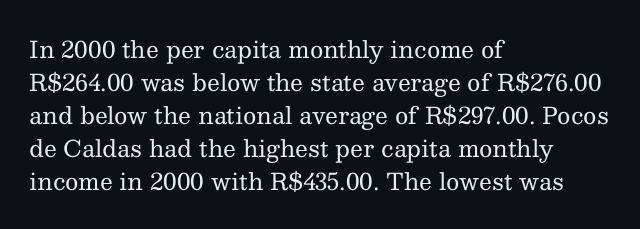
The image shows 23 px text type, upright; set left-aligned, normal line spacing (1.43x), normal letter spacing, not underlined.
